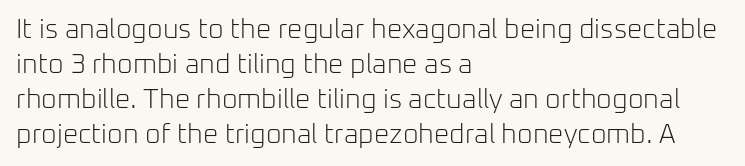
The image shows 27 px text type, upright; set left-aligned, normal line spacing (1.3x), normal letter spacing, not underlined.
